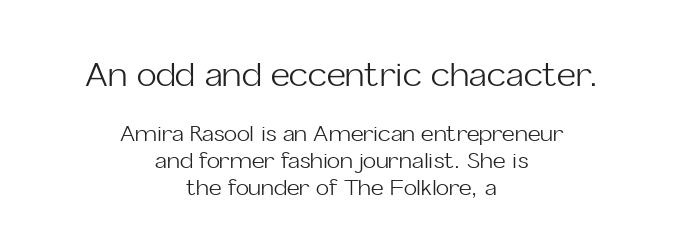
Q: Is the text bold? A: No.
Q: Is the text italic (slanted)? A: No, it is upright.
Q: Is the typeface a serif or a sans-serif typeface? A: Sans-serif.
Q: Is the text underlined? A: No.
Q: How is the paragraph aligned? A: Centered.
Q: Is the spacing between letters normal or unusually wide? A: Normal.
Q: Which block of text is set in a larger size, the first (top) or the second (bottom)? A: The first (top) one.
Q: Width (condensed, normal, or wide)? A: Normal.
Q: Stroke contrast? A: Low.
Q: x-height? A: Medium.
Q: Monospaced? A: No.
